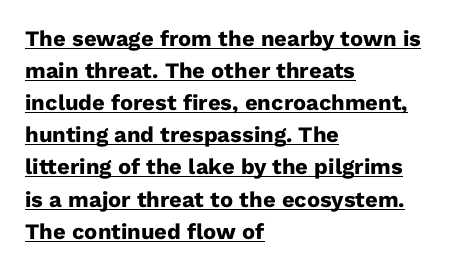
The image shows 22 px bold type, upright; set left-aligned, normal line spacing (1.46x), normal letter spacing, underlined.
